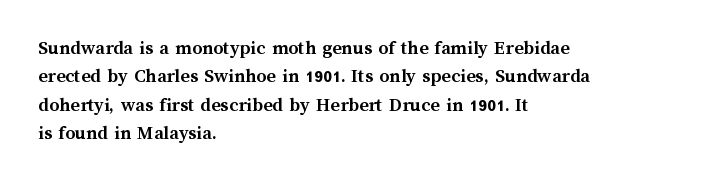
The image shows 20 px bold type, upright; set left-aligned, normal line spacing (1.42x), normal letter spacing, not underlined.
